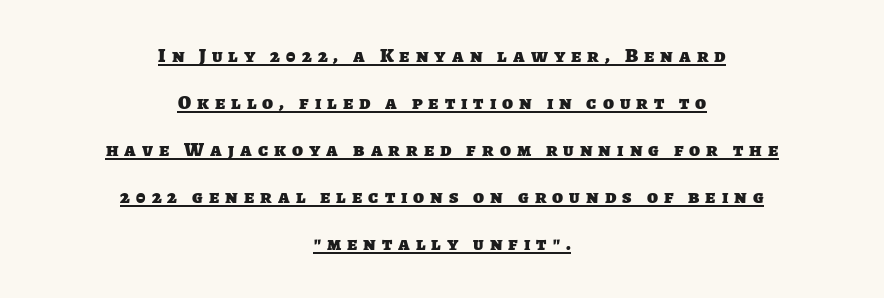
Q: Is the text bold? A: Yes.
Q: Is the text underlined? A: Yes.
Q: How is the paragraph aligned? A: Centered.
Q: Is the spacing between letters normal or unusually wide? A: Unusually wide.
Q: Is the spacing between lines tight, normal or loose? A: Loose.
